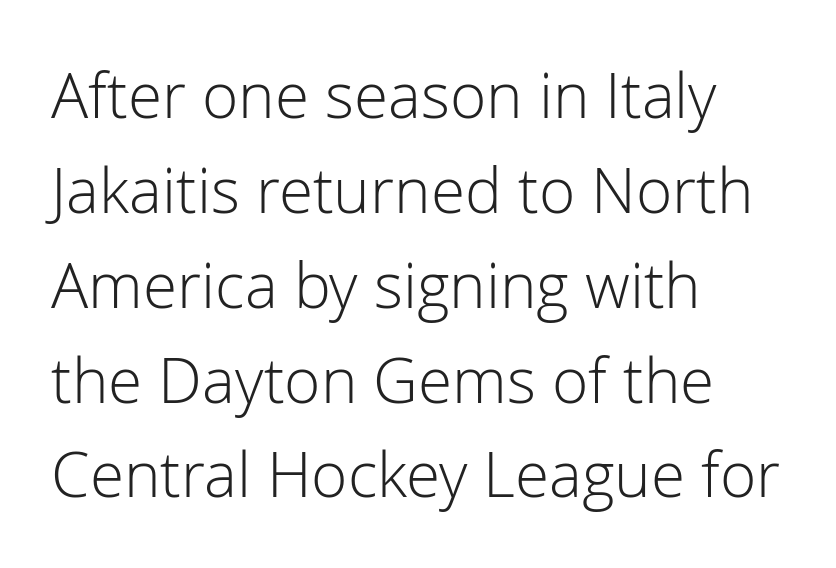
Q: Is the text bold? A: No.
Q: Is the text italic (slanted)? A: No, it is upright.
Q: Is the typeface a serif or a sans-serif typeface? A: Sans-serif.
Q: Is the text underlined? A: No.
Q: How is the paragraph aligned? A: Left-aligned.
Q: Is the spacing between letters normal or unusually wide? A: Normal.
Q: Is the spacing between lines tight, normal or loose? A: Normal.
Q: Width (condensed, normal, or wide)? A: Normal.
Q: Stroke contrast? A: Low.
Q: x-height? A: Medium.
Q: Monospaced? A: No.
